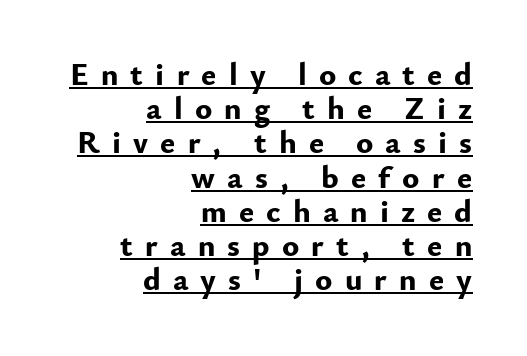
{"serif": "no", "italic": "no", "bold": "yes", "weight": "bold", "width": "normal", "stroke_contrast": "low", "x_height": "small", "monospaced": "no", "underline": "yes", "align": "right", "line_spacing": "tight", "line_spacing_ratio": 1.07, "letter_spacing": "wide", "letter_spacing_em": 0.38, "glyph_px": 32}
